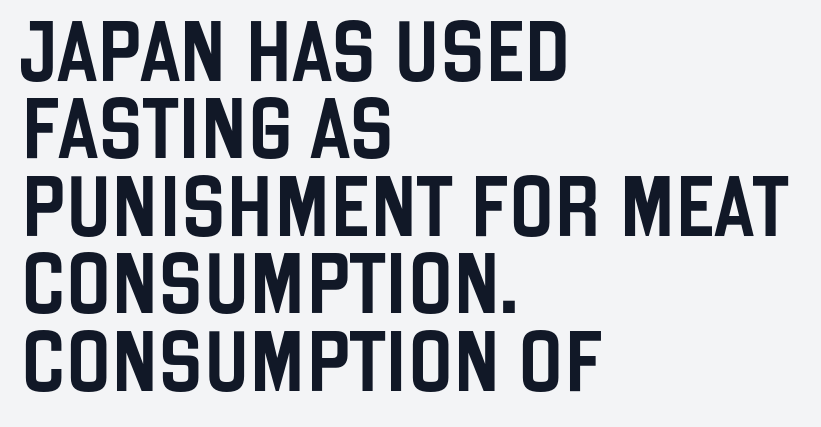
{"serif": "no", "italic": "no", "width": "condensed", "stroke_contrast": "low", "x_height": "large", "monospaced": "no", "underline": "no", "align": "left", "line_spacing": "normal", "line_spacing_ratio": 1.29, "letter_spacing": "normal", "letter_spacing_em": 0.0, "glyph_px": 60}
